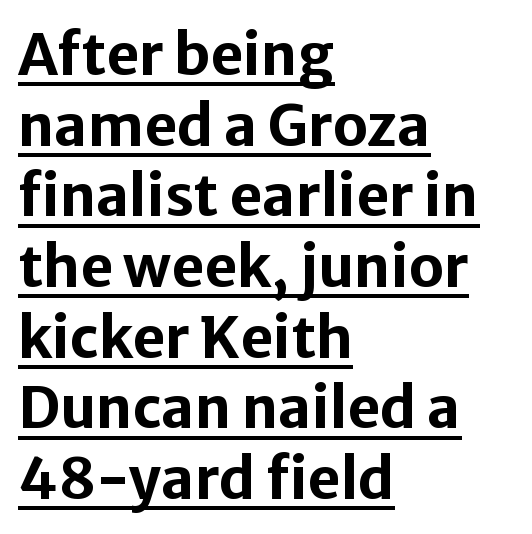
{"serif": "no", "italic": "no", "bold": "yes", "weight": "bold", "width": "normal", "stroke_contrast": "low", "x_height": "medium", "monospaced": "no", "underline": "yes", "align": "left", "line_spacing_ratio": 1.24, "letter_spacing": "normal", "letter_spacing_em": 0.0, "glyph_px": 57}
